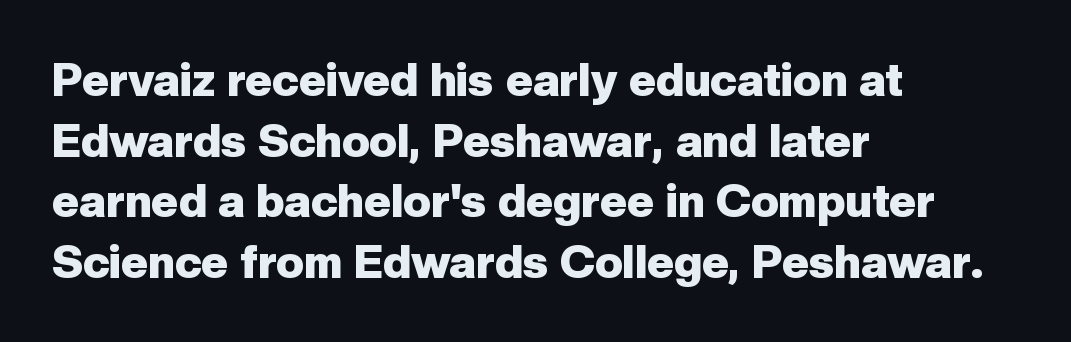
Q: Is the text bold? A: Yes.
Q: Is the text italic (slanted)? A: No, it is upright.
Q: Is the typeface a serif or a sans-serif typeface? A: Sans-serif.
Q: Is the text underlined? A: No.
Q: How is the paragraph aligned? A: Left-aligned.
Q: Is the spacing between letters normal or unusually wide? A: Normal.
Q: Is the spacing between lines tight, normal or loose? A: Normal.
Q: Width (condensed, normal, or wide)? A: Normal.
Q: Stroke contrast? A: Low.
Q: x-height? A: Medium.
Q: Monospaced? A: No.
